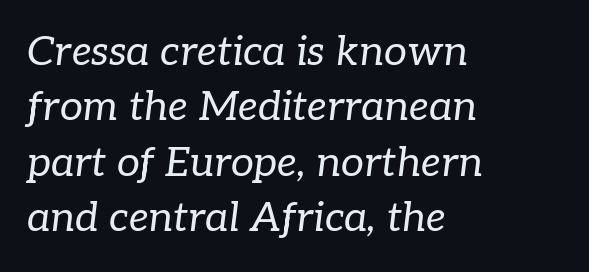
{"serif": "yes", "italic": "yes", "lean": "right", "slant_degrees": 7, "bold": "no", "weight": "regular", "width": "normal", "stroke_contrast": "low", "x_height": "medium", "monospaced": "no", "underline": "no", "align": "left", "line_spacing": "normal", "line_spacing_ratio": 1.35, "letter_spacing": "normal", "letter_spacing_em": 0.0, "glyph_px": 41}
